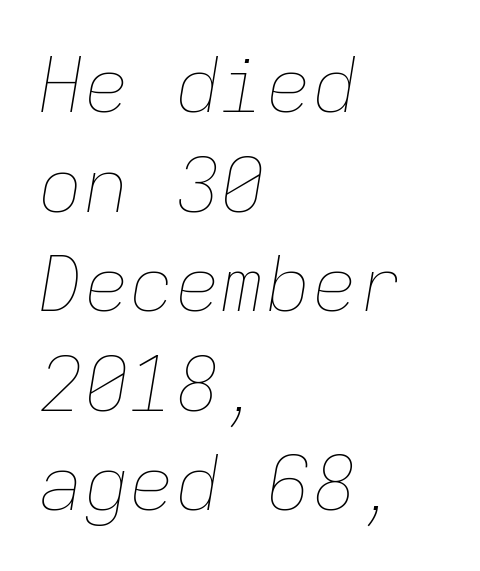
The compositor pushed each line to the left boundary. The gap between lines stays unmarked. Stems and bowls with no extra thickness — not bold. Regular leading. The letterforms sit shoulder to shoulder at normal distance.
